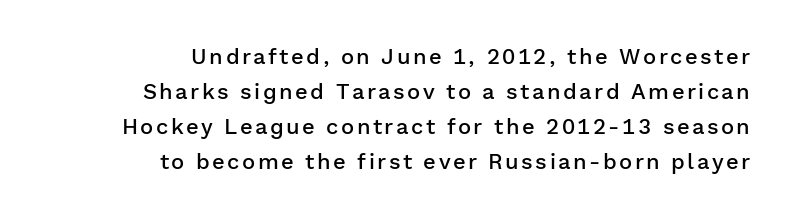
{"italic": "no", "bold": "semi", "underline": "no", "align": "right", "line_spacing": "normal", "line_spacing_ratio": 1.59, "glyph_px": 22}
